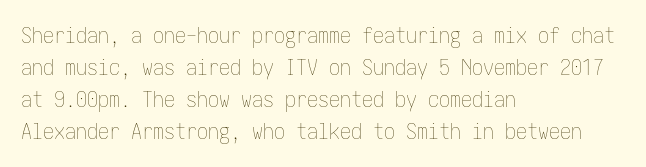
The image shows 22 px text type, upright; set left-aligned, normal line spacing (1.46x), normal letter spacing, not underlined.
